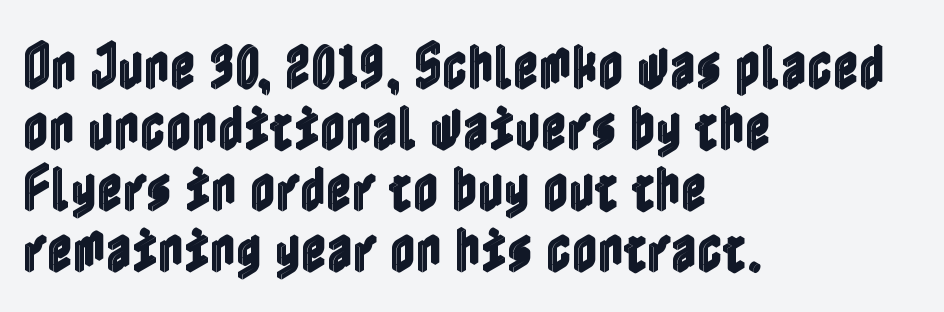
The image shows 50 px condensed type, upright; set left-aligned, line spacing 1.22x, normal letter spacing, not underlined; a medium x-height.
